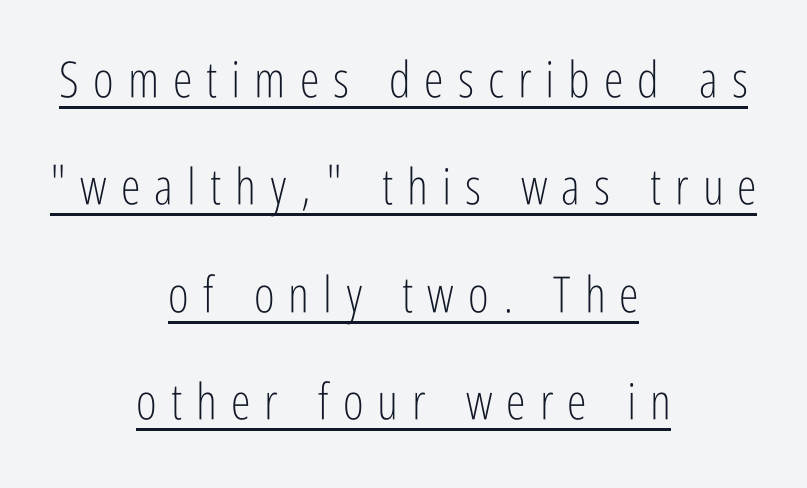
The image shows 50 px light, condensed sans-serif type, upright; set centered, loose line spacing (2.15x), unusually wide letter spacing (+0.28 em), underlined; low stroke contrast and a medium x-height.
